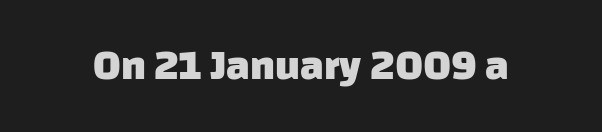
Q: Is the text bold? A: Yes.
Q: Is the typeface a serif or a sans-serif typeface? A: Sans-serif.
Q: Is the text underlined? A: No.
Q: Is the spacing between letters normal or unusually wide? A: Normal.
Q: Width (condensed, normal, or wide)? A: Normal.
Q: Stroke contrast? A: Low.
Q: x-height? A: Large.
Q: Monospaced? A: No.
